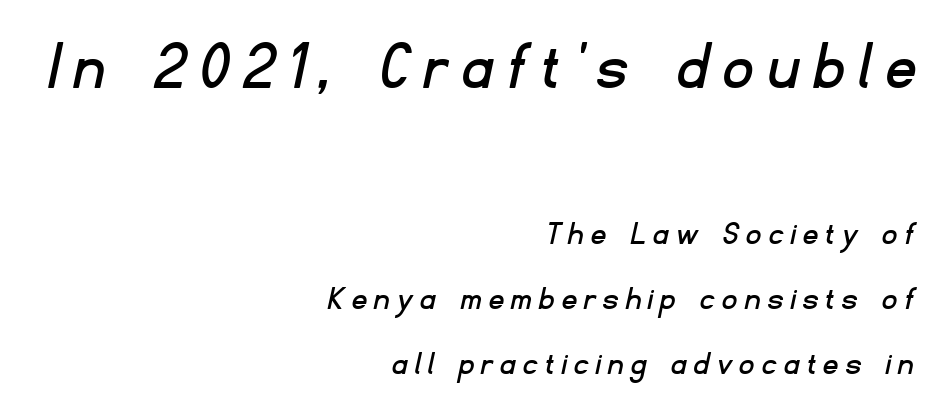
The image shows 70 px sans-serif type; set right-aligned, line spacing 1.85x, unusually wide letter spacing (+0.24 em), not underlined; the first (top) block is 2.0x larger; low stroke contrast and a small x-height.
